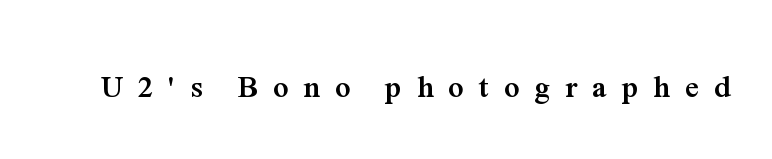
The image shows 31 px semibold serif type, upright; set unusually wide letter spacing (+0.48 em), not underlined; medium stroke contrast and a medium x-height.
